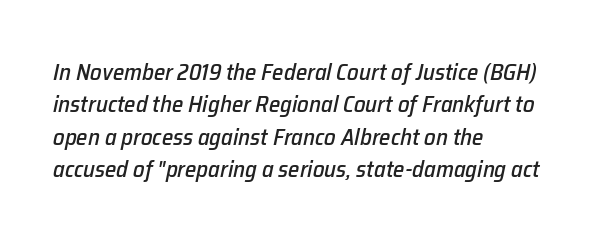
The rendering anchors every line to the left-hand side. Vertically, the passage feels balanced, rows spaced as you'd expect. Is the letter spacing exaggerated? No — it looks like the ordinary default. Beneath every word, the page is bare. Characters are canted at an angle relative to the baseline's perpendicular.
